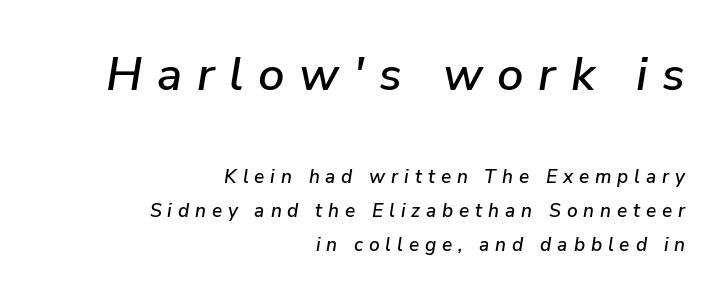
Q: Is the text italic (slanted)? A: Yes, it leans right by about 9 degrees.
Q: Is the text underlined? A: No.
Q: How is the paragraph aligned? A: Right-aligned.
Q: Is the spacing between letters normal or unusually wide? A: Unusually wide.
Q: Which block of text is set in a larger size, the first (top) or the second (bottom)? A: The first (top) one.
Q: Width (condensed, normal, or wide)? A: Normal.
Q: Stroke contrast? A: Low.
Q: x-height? A: Medium.
Q: Monospaced? A: No.
